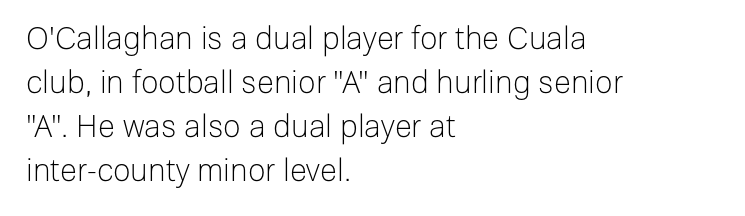
Are there feet on the stems? There aren't — it's a sans. Casual observation: everything's shoved over to the left. The typeface has the unassuming heft of standard copy or less. The rendering keeps characters at their native spacing. Does the lettering tilt? It doesn't — this is upright.
